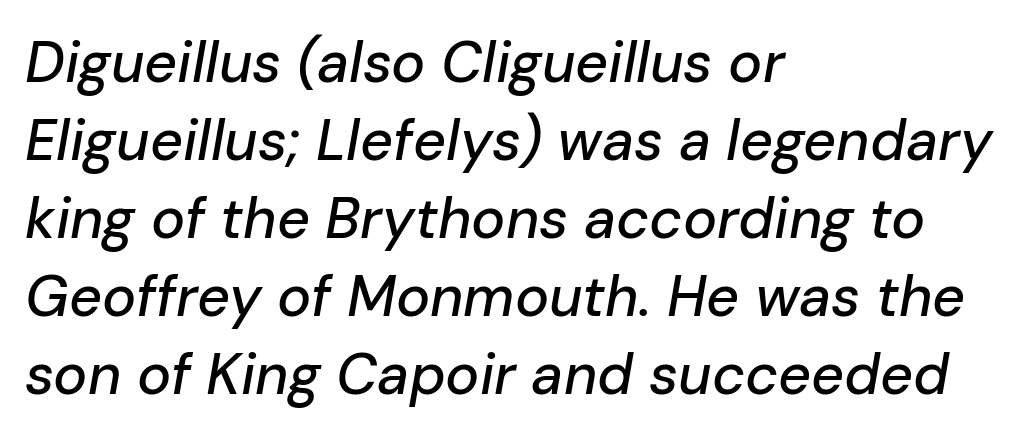
A typesetter would call this leading conventional body-copy spacing. Check under the words: just untouched page. Does extra space separate the letters? No, they use regular spacing. Proportional: the letters do not fall into vertical columns. If you drew a ruler down the left edge, every line would touch it.
